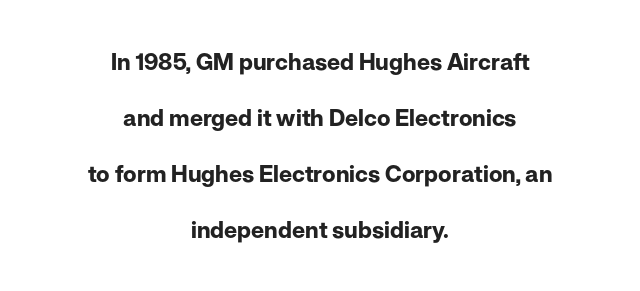
The sample has been set heavy, in full bold. Quick note: underline off. Designer's note — italics off, roman on. A centered setting, common on invitations and titles, is used for this passage. This block would shrink considerably if given ordinary leading; it's expanded now. Spacing between characters is what you'd get straight out of the box.
